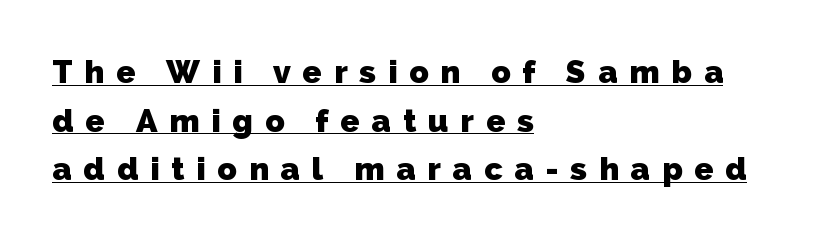
{"serif": "no", "bold": "yes", "weight": "heavy", "width": "normal", "stroke_contrast": "low", "x_height": "medium", "monospaced": "no", "underline": "yes", "align": "left", "line_spacing": "normal", "line_spacing_ratio": 1.52, "letter_spacing": "wide", "letter_spacing_em": 0.37, "glyph_px": 32}
